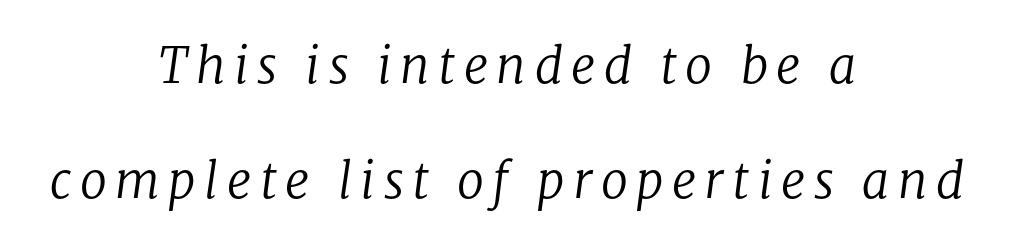
A typesetter would call this leading open, well beyond the default. The glyphs look as if they've been sheared to an angle. The characters display serif detailing at their extremities. Summary of weight: not heavy and not bold. Typeset on center — no edge is straight. The baseline area is clear.
